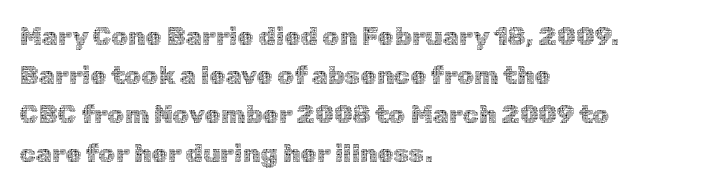
{"italic": "no", "bold": "no", "underline": "no", "align": "left", "line_spacing": "normal", "line_spacing_ratio": 1.5, "letter_spacing": "normal", "letter_spacing_em": 0.0, "glyph_px": 26}
